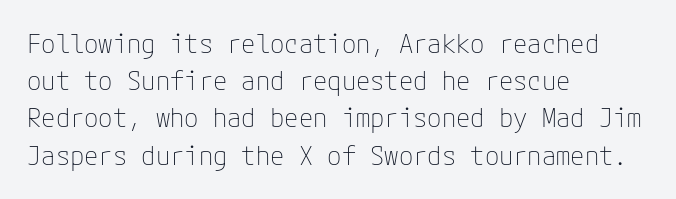
The rendering anchors every line to the left-hand side. A clean baseline with only descenders dipping below it. No chunkiness to these letters — they're not bold. Leading matches the norm, producing a regular column. Ascenders rise straight up at ninety degrees. Nobody touched the tracking dial on this one.
